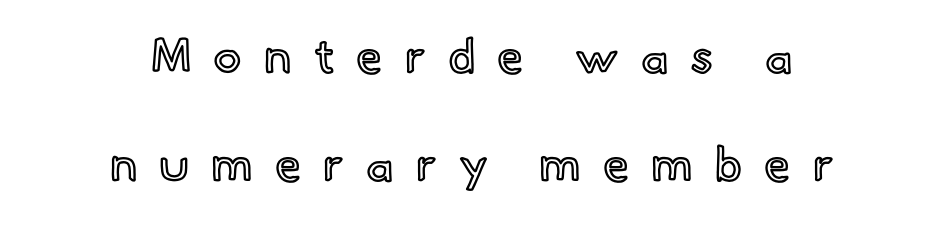
Character widths vary here, with narrow letters taking less room than wide ones. This block would shrink considerably if given ordinary leading; it's expanded now. You can tell it's not italic because the verticals are truly vertical. A bare baseline throughout the passage.
